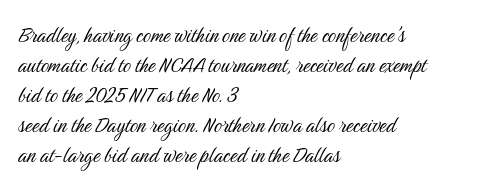
{"bold": "no", "underline": "no", "align": "left", "line_spacing_ratio": 1.2, "letter_spacing": "normal", "letter_spacing_em": 0.0, "glyph_px": 25}
